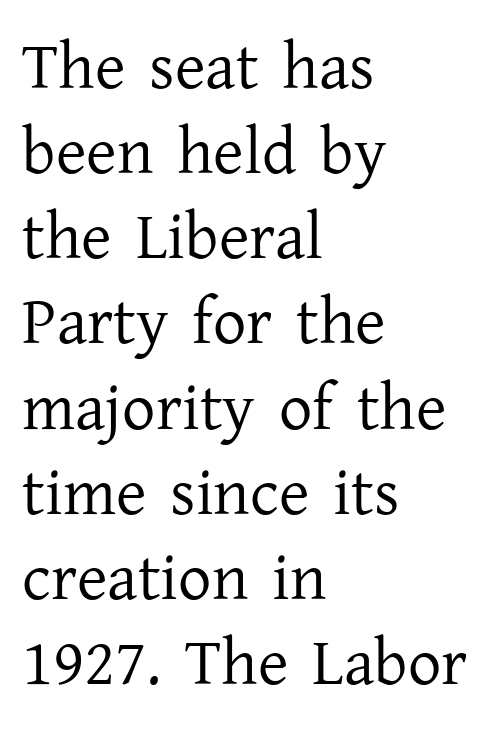
The image shows 66 px regular-weight serif type, upright; set left-aligned, normal line spacing (1.29x), normal letter spacing, not underlined; low stroke contrast and a medium x-height.
